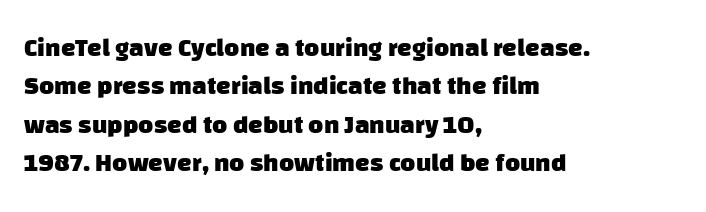
The image shows 26 px bold type; set left-aligned, normal line spacing (1.48x), normal letter spacing, not underlined.
